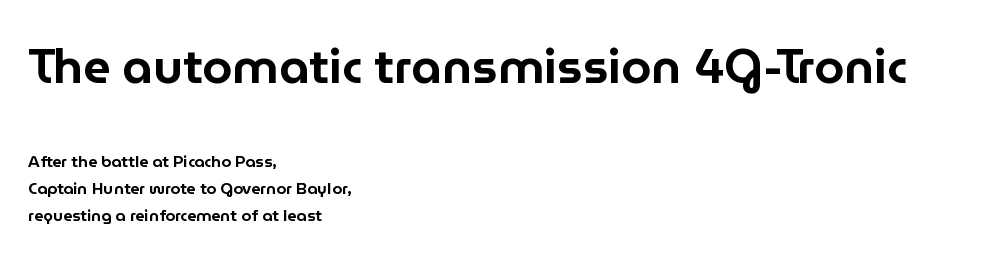
{"serif": "no", "italic": "no", "width": "normal", "stroke_contrast": "low", "x_height": "medium", "monospaced": "no", "underline": "no", "align": "left", "line_spacing": "normal", "line_spacing_ratio": 1.69, "letter_spacing": "normal", "letter_spacing_em": 0.0, "larger_block": "first", "size_ratio": 3.0, "glyph_px": 48}
